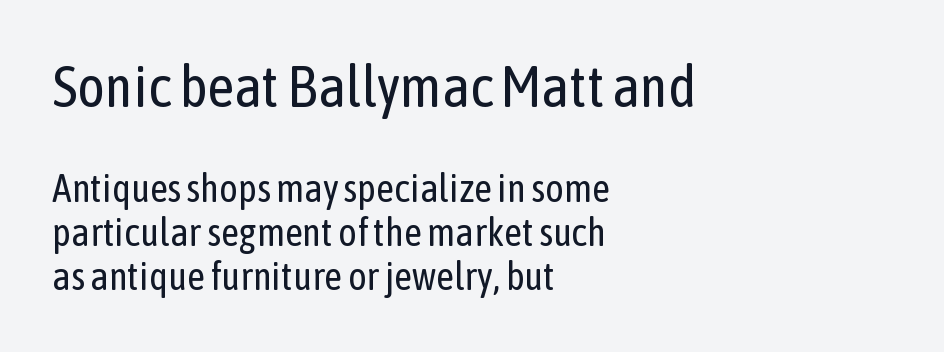
The image shows 58 px regular-weight, condensed sans-serif type, upright; set left-aligned, tight line spacing (1.14x), normal letter spacing, not underlined; the first (top) block is 1.49x larger; low stroke contrast and a medium x-height.
